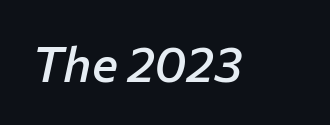
Q: Is the text bold? A: Semi-bold.
Q: Is the text italic (slanted)? A: Yes, it leans right by about 12 degrees.
Q: Is the text underlined? A: No.
Q: Is the spacing between letters normal or unusually wide? A: Normal.
Q: Width (condensed, normal, or wide)? A: Normal.
Q: Stroke contrast? A: Low.
Q: x-height? A: Medium.
Q: Monospaced? A: No.
